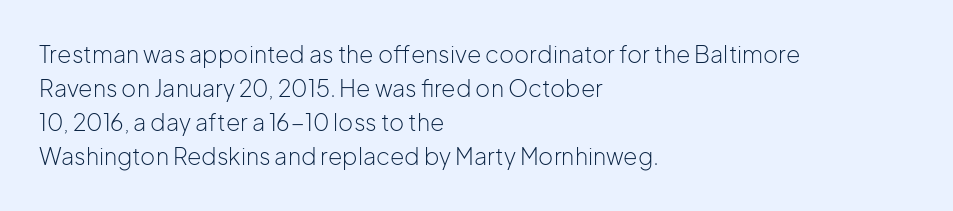
The image shows 23 px text type, upright; set left-aligned, normal line spacing (1.48x), normal letter spacing, not underlined.
